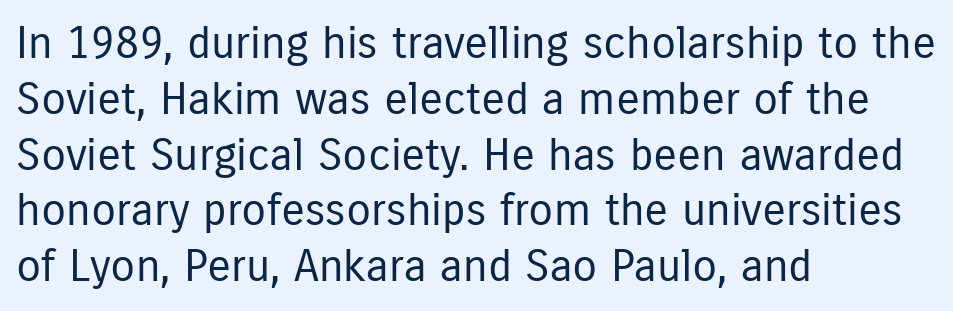
{"serif": "no", "italic": "no", "bold": "no", "weight": "regular", "width": "condensed", "stroke_contrast": "low", "x_height": "medium", "monospaced": "no", "underline": "no", "align": "left", "line_spacing_ratio": 1.24, "letter_spacing": "normal", "letter_spacing_em": 0.0, "glyph_px": 45}
